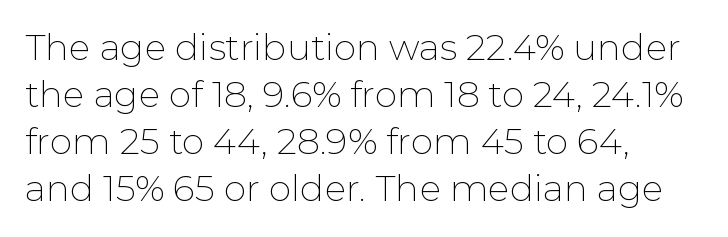
Q: Is the text bold? A: No.
Q: Is the text italic (slanted)? A: No, it is upright.
Q: Is the typeface a serif or a sans-serif typeface? A: Sans-serif.
Q: Is the text underlined? A: No.
Q: How is the paragraph aligned? A: Left-aligned.
Q: Is the spacing between letters normal or unusually wide? A: Normal.
Q: Is the spacing between lines tight, normal or loose? A: Normal.
Q: Width (condensed, normal, or wide)? A: Normal.
Q: Stroke contrast? A: Low.
Q: x-height? A: Medium.
Q: Monospaced? A: No.
